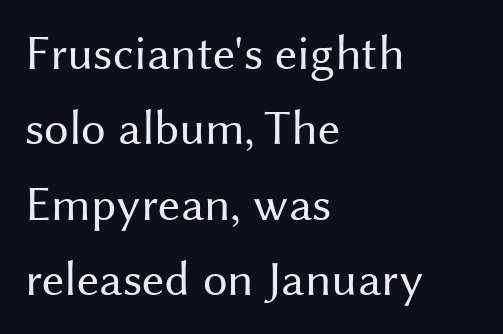
{"serif": "no", "italic": "no", "bold": "no", "weight": "regular", "width": "normal", "stroke_contrast": "medium", "x_height": "medium", "monospaced": "no", "underline": "no", "align": "left", "line_spacing": "normal", "line_spacing_ratio": 1.54, "letter_spacing": "normal", "letter_spacing_em": 0.0, "glyph_px": 49}
